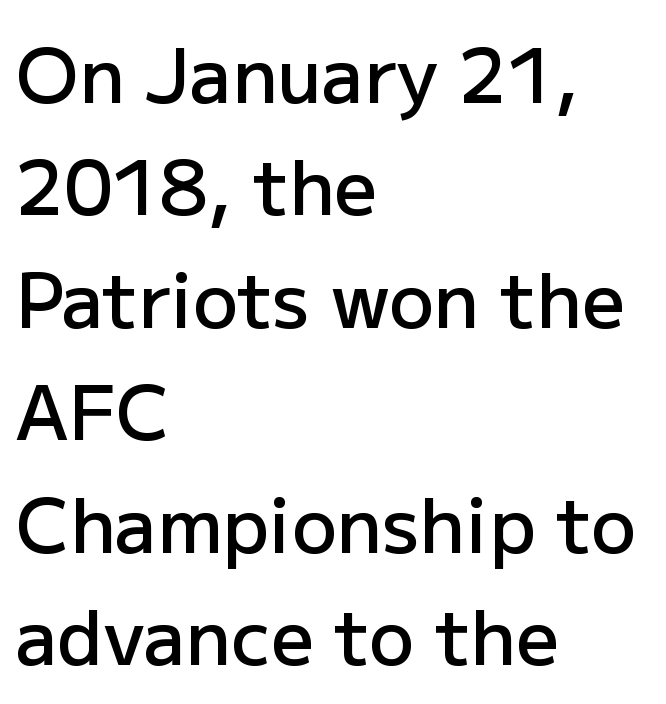
Evenly set lines give the paragraph a standard silhouette. Think of a printed novel: that variable character pitch is what you see here. These lines carry some extra weight — a demibold, not a full bold. Unlike a traditional serif, this face leaves its strokes unadorned. A clean baseline with only descenders dipping below it. There is no visible air inserted between adjacent glyphs.
